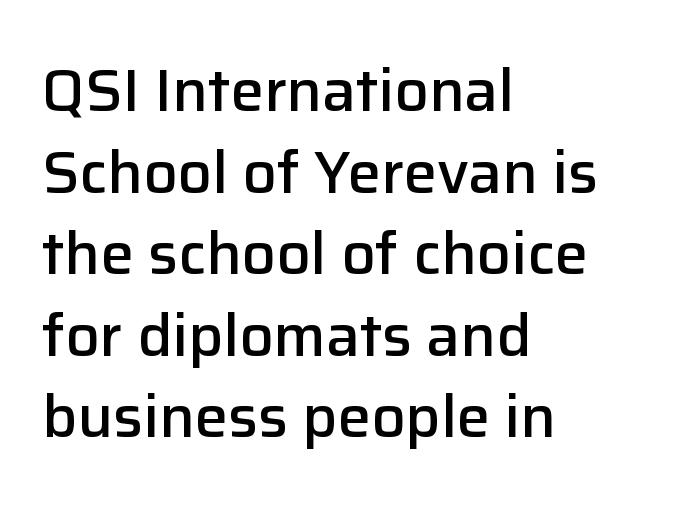
Q: Is the text bold? A: Semi-bold.
Q: Is the text italic (slanted)? A: No, it is upright.
Q: Is the typeface a serif or a sans-serif typeface? A: Sans-serif.
Q: Is the text underlined? A: No.
Q: How is the paragraph aligned? A: Left-aligned.
Q: Is the spacing between letters normal or unusually wide? A: Normal.
Q: Is the spacing between lines tight, normal or loose? A: Normal.
Q: Width (condensed, normal, or wide)? A: Normal.
Q: Stroke contrast? A: Low.
Q: x-height? A: Medium.
Q: Monospaced? A: No.
